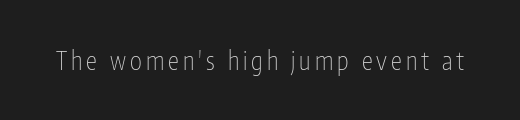
Q: Is the text bold? A: No.
Q: Is the text italic (slanted)? A: No, it is upright.
Q: Is the text underlined? A: No.
